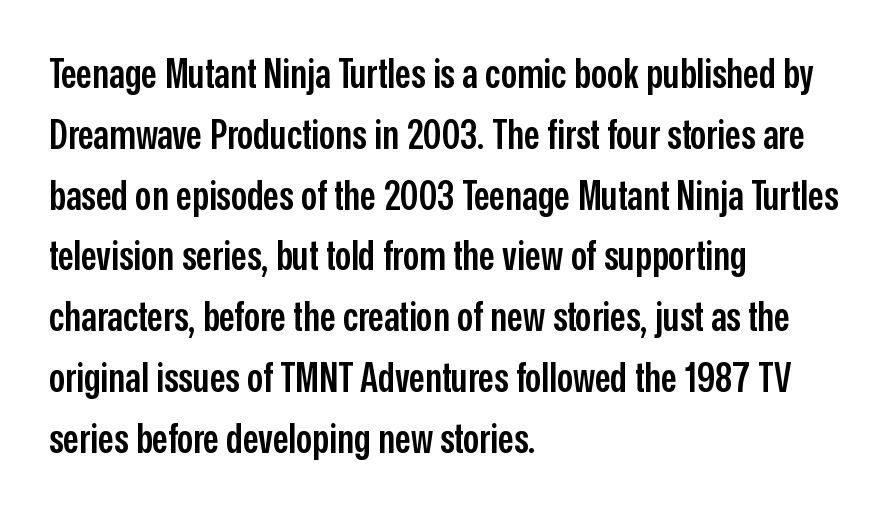
Short and long lines alike share a common starting point at left. The lettering stays uniformly vertical, giving the passage a roman look. The designer went with a sans here, leaving each stem footless. The passage shown stacks its lines at a standard gap. Slightly chunky letters — semibold, I'd say, not full bold. Nobody touched the tracking dial on this one.
